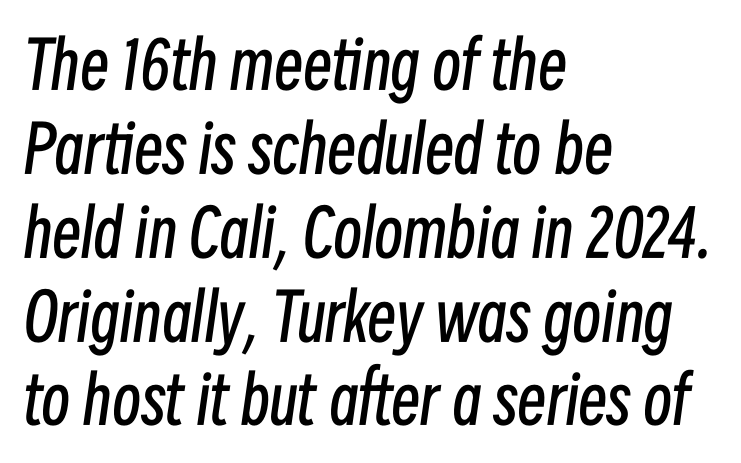
The image shows 65 px regular-weight, condensed type, italic (leaning right); set left-aligned, normal line spacing (1.29x), normal letter spacing, not underlined; low stroke contrast and a medium x-height.
